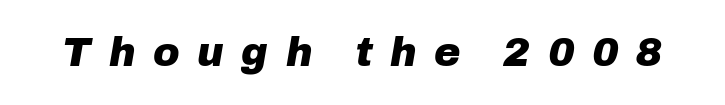
{"italic": "yes", "lean": "right", "slant_degrees": 10, "bold": "yes", "weight": "heavy", "width": "normal", "stroke_contrast": "low", "x_height": "medium", "monospaced": "no", "underline": "no", "letter_spacing": "wide", "letter_spacing_em": 0.44, "glyph_px": 40}
